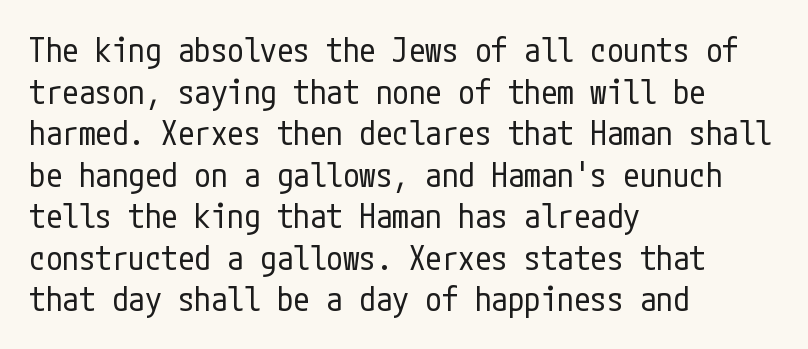
Q: Is the text bold? A: No.
Q: Is the text italic (slanted)? A: No, it is upright.
Q: Is the typeface a serif or a sans-serif typeface? A: Sans-serif.
Q: Is the text underlined? A: No.
Q: How is the paragraph aligned? A: Left-aligned.
Q: Is the spacing between letters normal or unusually wide? A: Normal.
Q: Is the spacing between lines tight, normal or loose? A: Normal.
Q: Width (condensed, normal, or wide)? A: Condensed.
Q: Stroke contrast? A: Low.
Q: x-height? A: Medium.
